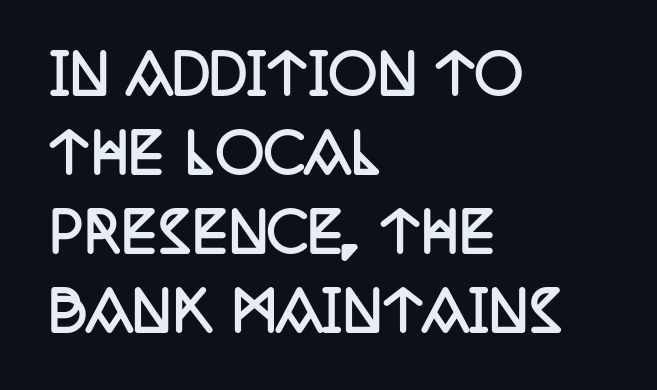
{"serif": "yes", "italic": "no", "bold": "yes", "weight": "semibold", "width": "condensed", "stroke_contrast": "low", "x_height": "large", "monospaced": "no", "underline": "no", "align": "left", "line_spacing": "normal", "line_spacing_ratio": 1.46, "letter_spacing": "normal", "letter_spacing_em": 0.0, "glyph_px": 54}
